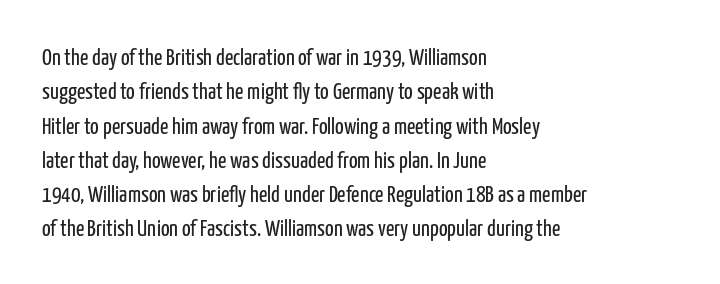
The vertical gap from one line to the next is medium. These lines were composed using upright roman letters. Horizontal alignment here is leftward, the default for most running prose. The gaps between neighbouring characters are ordinary and unremarkable. Weight: regular or lighter.
